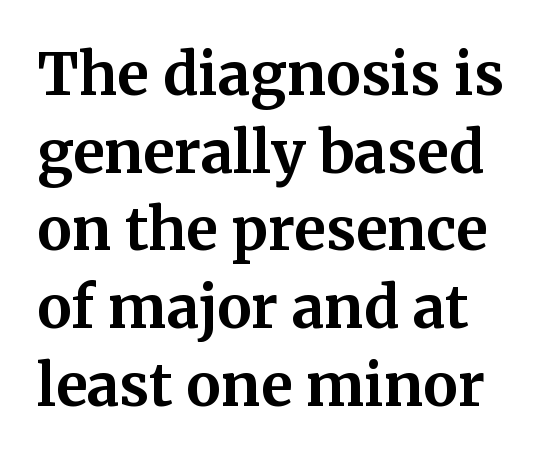
{"serif": "yes", "italic": "no", "bold": "yes", "weight": "bold", "width": "normal", "stroke_contrast": "medium", "x_height": "medium", "monospaced": "no", "underline": "no", "line_spacing": "normal", "line_spacing_ratio": 1.34, "letter_spacing": "normal", "letter_spacing_em": 0.0, "glyph_px": 58}
